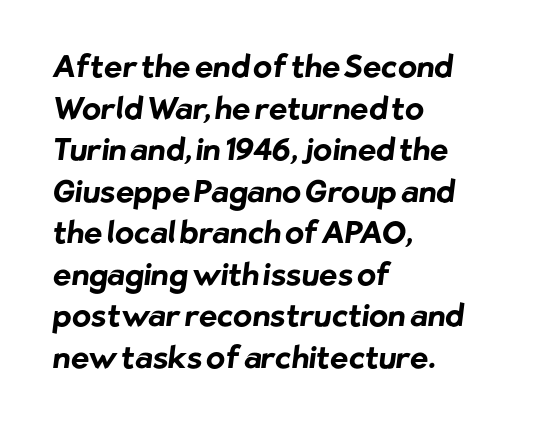
Q: Is the text bold? A: Yes.
Q: Is the typeface a serif or a sans-serif typeface? A: Sans-serif.
Q: Is the text underlined? A: No.
Q: How is the paragraph aligned? A: Left-aligned.
Q: Is the spacing between letters normal or unusually wide? A: Normal.
Q: Is the spacing between lines tight, normal or loose? A: Normal.
Q: Width (condensed, normal, or wide)? A: Normal.
Q: Stroke contrast? A: Low.
Q: x-height? A: Medium.
Q: Monospaced? A: No.
